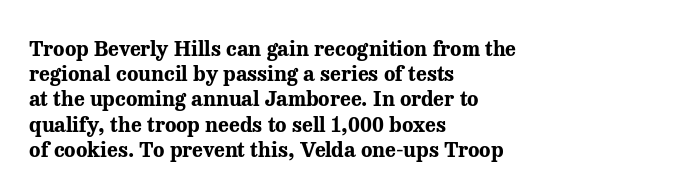
Each line starts at the same left margin while the right side varies. Upright lettering throughout. What stands out about the letter spacing? Nothing — it is the standard amount. Check the space under the baseline: it is left empty. The typesetting leans heavy: a genuine bold.
